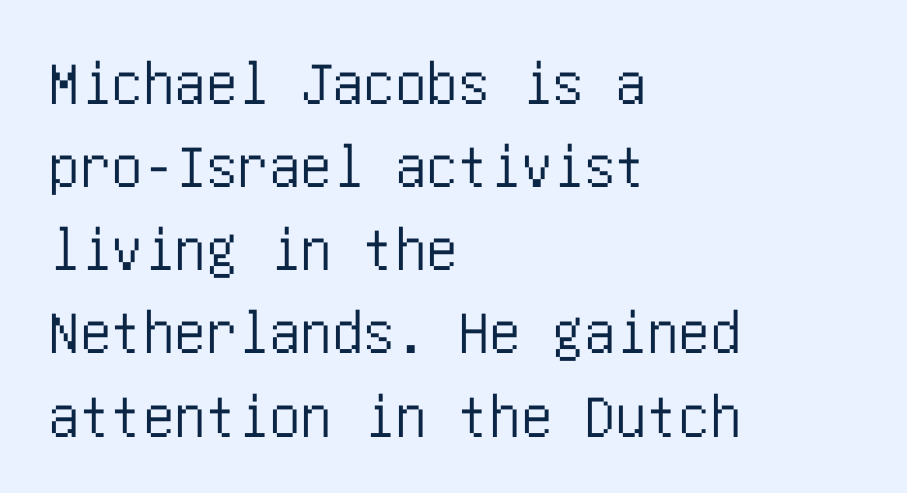
Is the letter spacing exaggerated? No — it looks like the ordinary default. Check under the words: just untouched page. The rendering anchors every line to the left-hand side. Vertically, the passage feels balanced, rows spaced as you'd expect.
